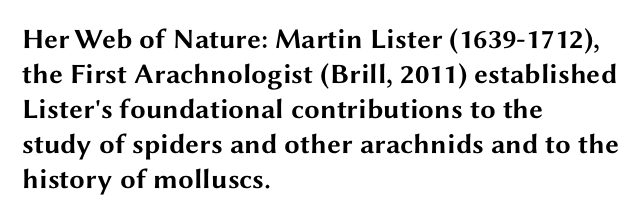
Q: Is the text bold? A: Yes.
Q: Is the text italic (slanted)? A: No, it is upright.
Q: Is the typeface a serif or a sans-serif typeface? A: Sans-serif.
Q: Is the text underlined? A: No.
Q: How is the paragraph aligned? A: Left-aligned.
Q: Is the spacing between letters normal or unusually wide? A: Normal.
Q: Is the spacing between lines tight, normal or loose? A: Normal.
Q: Width (condensed, normal, or wide)? A: Wide.
Q: Stroke contrast? A: Medium.
Q: x-height? A: Medium.
Q: Monospaced? A: No.
